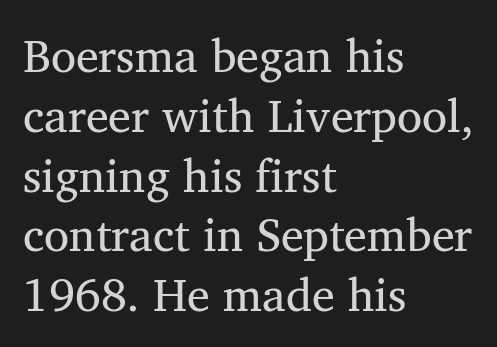
{"serif": "yes", "italic": "no", "bold": "no", "weight": "regular", "width": "normal", "stroke_contrast": "medium", "x_height": "medium", "monospaced": "no", "underline": "no", "align": "left", "line_spacing": "normal", "line_spacing_ratio": 1.3, "letter_spacing": "normal", "letter_spacing_em": 0.0, "glyph_px": 46}
